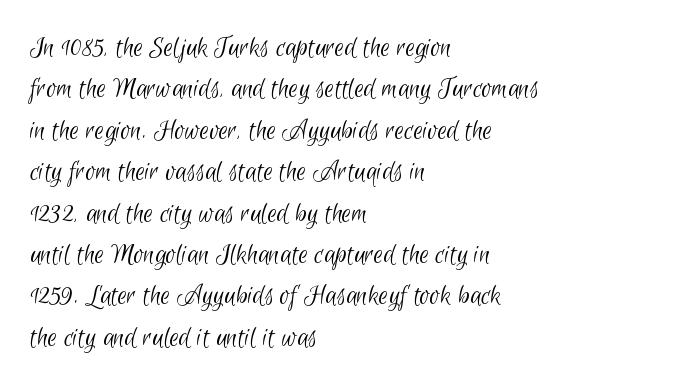
{"serif": "no", "bold": "no", "weight": "light", "width": "condensed", "stroke_contrast": "low", "x_height": "small", "monospaced": "no", "underline": "no", "align": "left", "line_spacing": "normal", "line_spacing_ratio": 1.38, "letter_spacing": "normal", "letter_spacing_em": 0.0, "glyph_px": 30}
